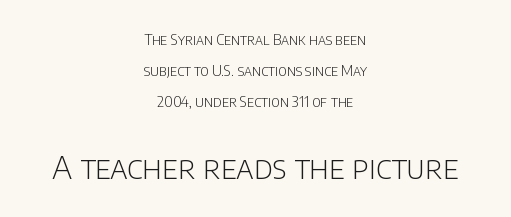
{"serif": "no", "italic": "no", "bold": "no", "weight": "light", "width": "normal", "stroke_contrast": "low", "x_height": "large", "monospaced": "no", "underline": "no", "align": "center", "line_spacing": "loose", "line_spacing_ratio": 2.2, "letter_spacing": "normal", "letter_spacing_em": 0.0, "larger_block": "second", "size_ratio": 2.21, "glyph_px": 31}
